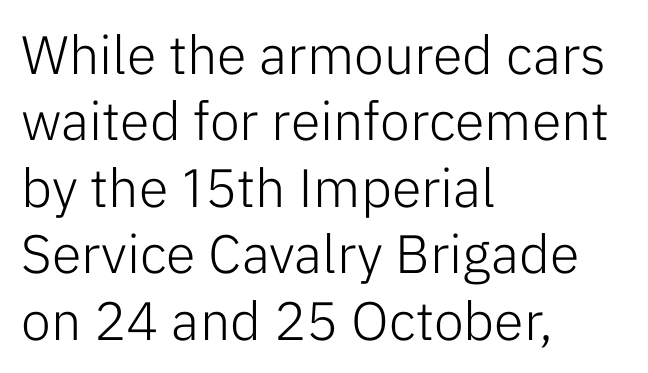
{"serif": "no", "italic": "no", "bold": "no", "weight": "light", "width": "normal", "stroke_contrast": "low", "x_height": "medium", "monospaced": "no", "underline": "no", "align": "left", "line_spacing_ratio": 1.23, "letter_spacing": "normal", "letter_spacing_em": 0.0, "glyph_px": 54}
